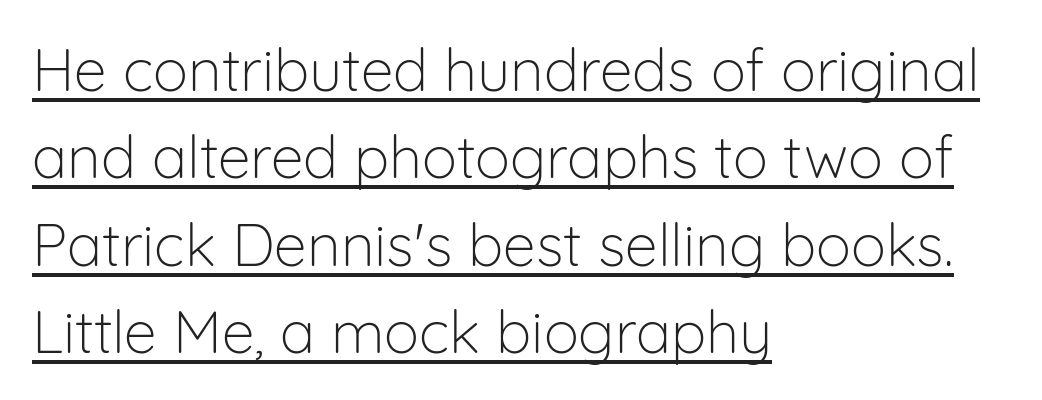
{"serif": "no", "italic": "no", "bold": "no", "weight": "light", "width": "normal", "stroke_contrast": "low", "x_height": "medium", "monospaced": "no", "underline": "yes", "align": "left", "line_spacing": "normal", "line_spacing_ratio": 1.48, "letter_spacing": "normal", "letter_spacing_em": 0.0, "glyph_px": 59}
